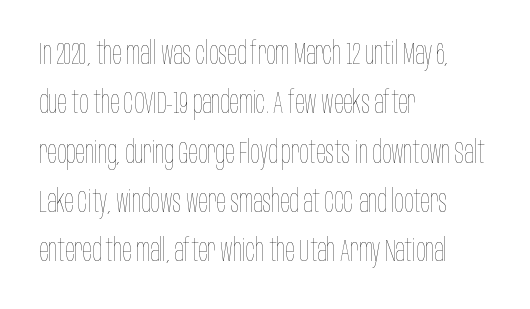
{"italic": "no", "bold": "no", "weight": "thin", "width": "condensed", "stroke_contrast": "low", "x_height": "large", "monospaced": "no", "underline": "no", "align": "left", "line_spacing": "normal", "line_spacing_ratio": 1.59, "letter_spacing": "normal", "letter_spacing_em": 0.0, "glyph_px": 31}
